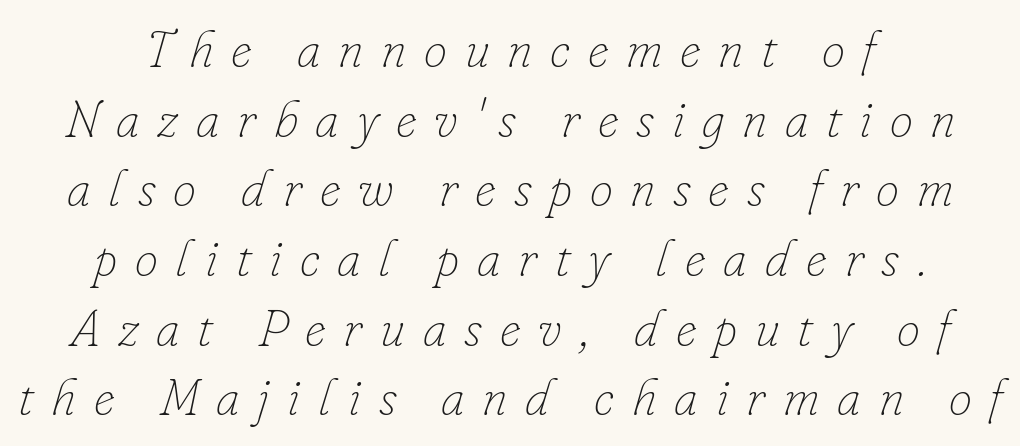
Horizontal bands of white between lines are of average thickness. Would a proofreader flag this as italicized? Yes. The rendering inserts visible extra space after every character. Teacher's note: observe the equal gaps on both sides — that is centered alignment.
